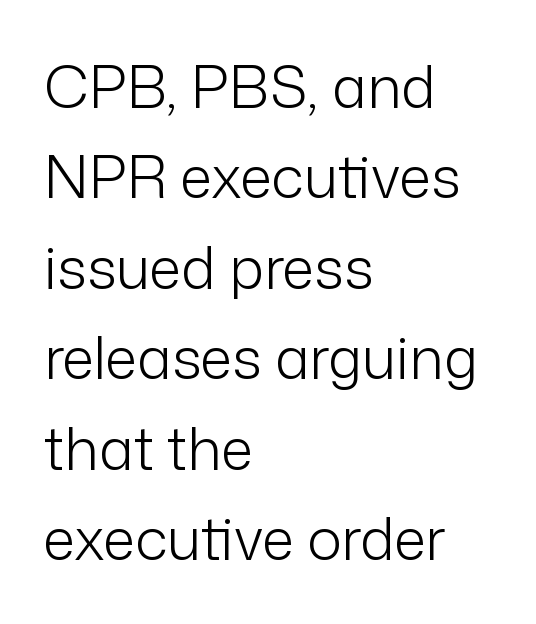
Q: Is the text bold? A: No.
Q: Is the text italic (slanted)? A: No, it is upright.
Q: Is the typeface a serif or a sans-serif typeface? A: Sans-serif.
Q: Is the text underlined? A: No.
Q: How is the paragraph aligned? A: Left-aligned.
Q: Is the spacing between letters normal or unusually wide? A: Normal.
Q: Is the spacing between lines tight, normal or loose? A: Normal.
Q: Width (condensed, normal, or wide)? A: Normal.
Q: Stroke contrast? A: Low.
Q: x-height? A: Medium.
Q: Monospaced? A: No.
